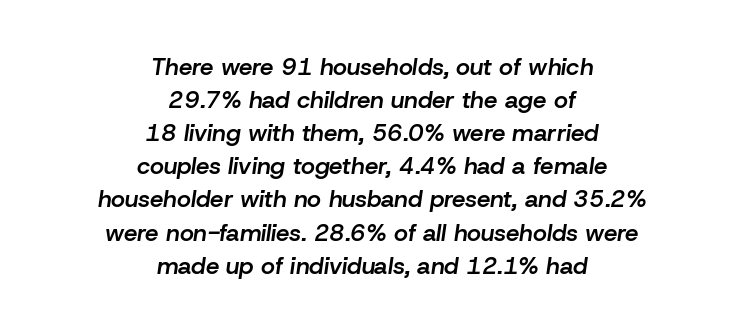
Q: Is the text bold? A: Semi-bold.
Q: Is the text italic (slanted)? A: Yes, it leans right by about 8 degrees.
Q: Is the text underlined? A: No.
Q: How is the paragraph aligned? A: Centered.
Q: Is the spacing between letters normal or unusually wide? A: Normal.
Q: Is the spacing between lines tight, normal or loose? A: Normal.
